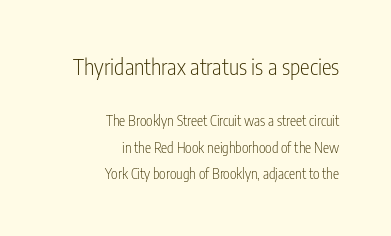
The image shows 22 px text type, upright; set right-aligned, line spacing 1.89x, normal letter spacing, not underlined; the first (top) block is 1.57x larger.
